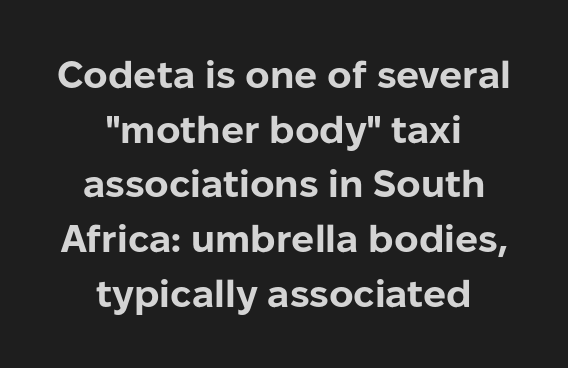
{"serif": "no", "italic": "no", "bold": "yes", "weight": "bold", "width": "normal", "stroke_contrast": "low", "x_height": "medium", "monospaced": "no", "underline": "no", "align": "center", "line_spacing": "normal", "line_spacing_ratio": 1.44, "letter_spacing": "normal", "letter_spacing_em": 0.0, "glyph_px": 38}
